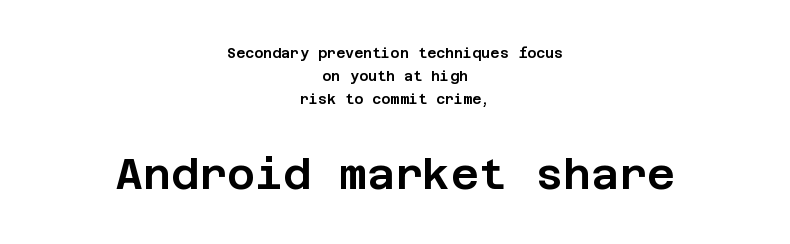
{"serif": "no", "italic": "no", "width": "normal", "stroke_contrast": "low", "x_height": "large", "underline": "no", "align": "center", "line_spacing": "normal", "line_spacing_ratio": 1.66, "letter_spacing": "normal", "letter_spacing_em": 0.0, "larger_block": "second", "size_ratio": 3.07, "glyph_px": 43}
